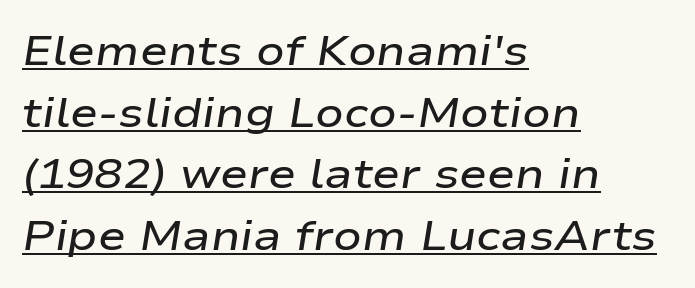
{"italic": "yes", "lean": "right", "slant_degrees": 9, "bold": "semi", "weight": "semibold", "width": "wide", "stroke_contrast": "low", "x_height": "medium", "monospaced": "no", "underline": "yes", "align": "left", "line_spacing": "normal", "line_spacing_ratio": 1.47, "letter_spacing": "normal", "letter_spacing_em": 0.0, "glyph_px": 42}
